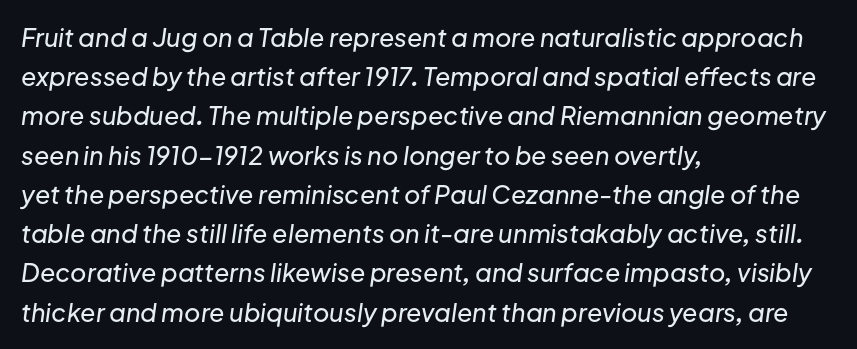
Q: Is the text italic (slanted)? A: Yes, it leans right by about 8 degrees.
Q: Is the text underlined? A: No.
Q: How is the paragraph aligned? A: Left-aligned.
Q: Is the spacing between letters normal or unusually wide? A: Normal.
Q: Is the spacing between lines tight, normal or loose? A: Normal.
